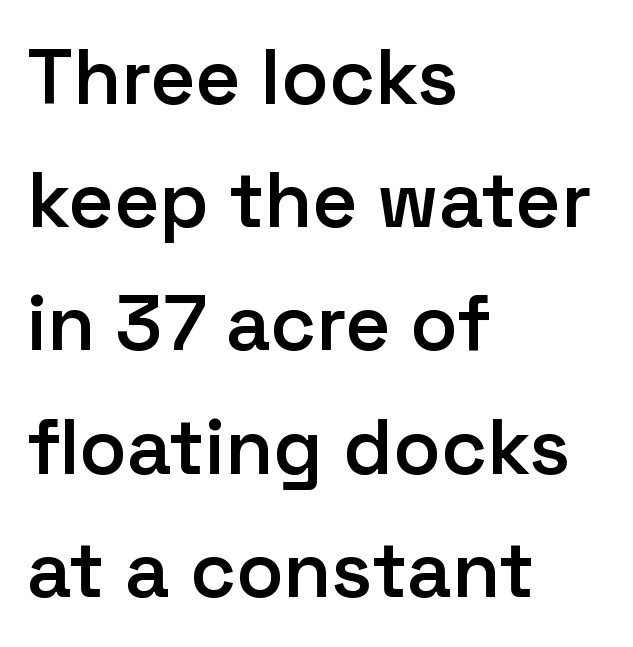
{"serif": "no", "italic": "no", "bold": "semi", "weight": "semibold", "width": "normal", "stroke_contrast": "low", "x_height": "medium", "monospaced": "no", "underline": "no", "align": "left", "line_spacing": "normal", "line_spacing_ratio": 1.58, "letter_spacing": "normal", "letter_spacing_em": 0.0, "glyph_px": 78}
